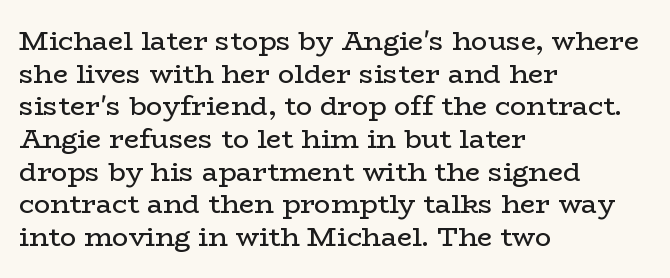
What stands out about the letter spacing? Nothing — it is the standard amount. This is not heavy type; no bold has been used. Just letters on the line, the space beneath them empty. Notice how the stems are strictly vertical — no italics here. This rendering uses left alignment, leaving the right contour irregular.
